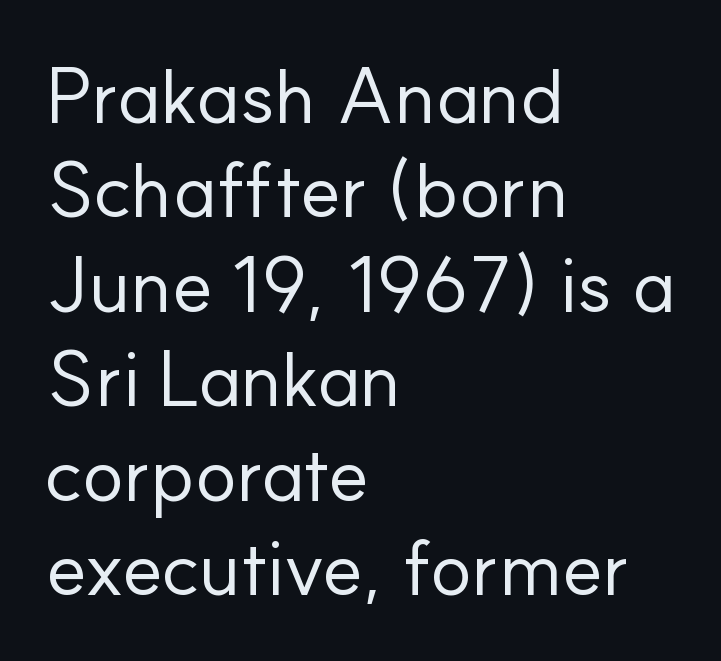
Q: Is the text bold? A: No.
Q: Is the text italic (slanted)? A: No, it is upright.
Q: Is the typeface a serif or a sans-serif typeface? A: Sans-serif.
Q: Is the text underlined? A: No.
Q: How is the paragraph aligned? A: Left-aligned.
Q: Is the spacing between letters normal or unusually wide? A: Normal.
Q: Width (condensed, normal, or wide)? A: Normal.
Q: Stroke contrast? A: Low.
Q: x-height? A: Small.
Q: Monospaced? A: No.
